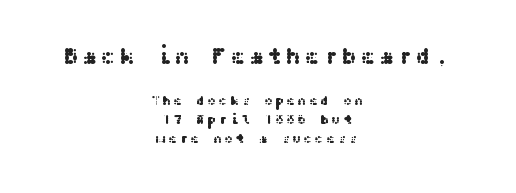
{"italic": "no", "underline": "no", "align": "center", "line_spacing": "normal", "line_spacing_ratio": 1.35, "larger_block": "first", "size_ratio": 1.64, "glyph_px": 23}
